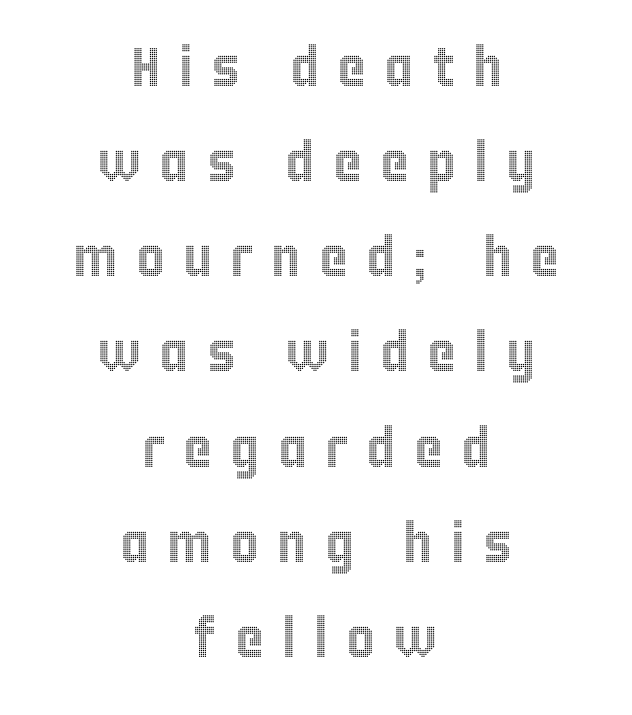
Q: Is the text italic (slanted)? A: No, it is upright.
Q: Is the text underlined? A: No.
Q: How is the paragraph aligned? A: Centered.
Q: Is the spacing between letters normal or unusually wide? A: Unusually wide.
Q: Width (condensed, normal, or wide)? A: Condensed.
Q: x-height? A: Large.
Q: Monospaced? A: No.
